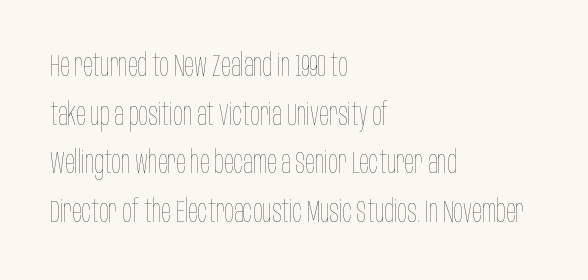
Q: Is the text bold? A: No.
Q: Is the text italic (slanted)? A: No, it is upright.
Q: Is the text underlined? A: No.
Q: How is the paragraph aligned? A: Left-aligned.
Q: Is the spacing between letters normal or unusually wide? A: Normal.
Q: Is the spacing between lines tight, normal or loose? A: Normal.
Q: Width (condensed, normal, or wide)? A: Condensed.
Q: Stroke contrast? A: Low.
Q: x-height? A: Large.
Q: Monospaced? A: No.
